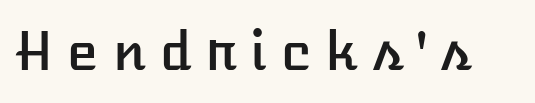
Q: Is the text italic (slanted)? A: No, it is upright.
Q: Is the text underlined? A: No.
Q: Is the spacing between letters normal or unusually wide? A: Unusually wide.
Q: Width (condensed, normal, or wide)? A: Normal.
Q: Stroke contrast? A: Low.
Q: x-height? A: Medium.
Q: Monospaced? A: No.
